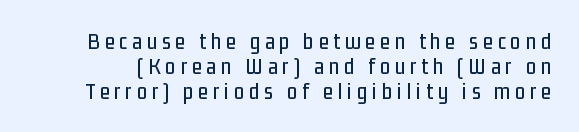
Q: Is the text italic (slanted)? A: No, it is upright.
Q: Is the text underlined? A: No.
Q: Is the spacing between letters normal or unusually wide? A: Unusually wide.
Q: Is the spacing between lines tight, normal or loose? A: Tight.
